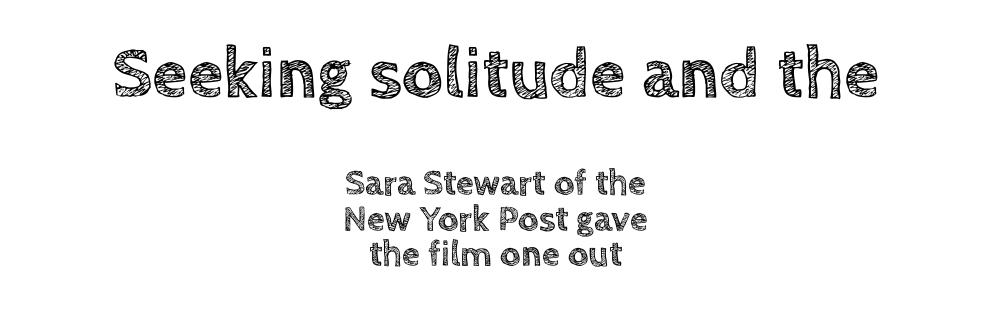
{"italic": "no", "width": "normal", "x_height": "large", "monospaced": "no", "underline": "no", "align": "center", "line_spacing": "tight", "line_spacing_ratio": 0.99, "letter_spacing": "normal", "letter_spacing_em": 0.0, "larger_block": "first", "size_ratio": 2.0, "glyph_px": 72}
